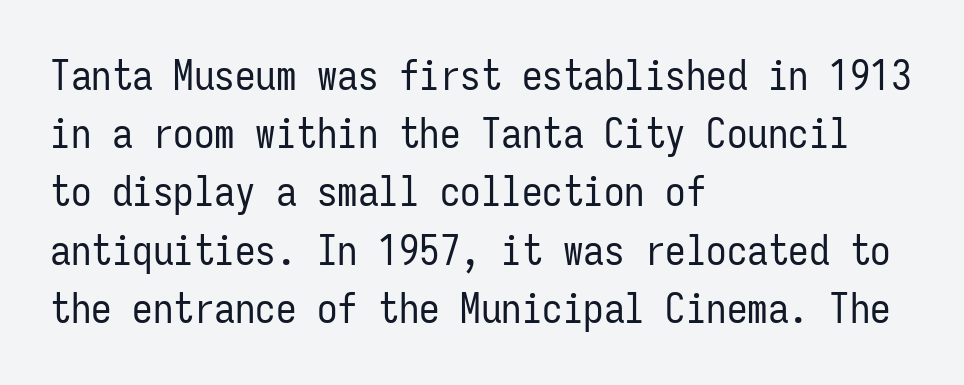
{"serif": "no", "italic": "no", "bold": "no", "weight": "regular", "width": "condensed", "stroke_contrast": "low", "x_height": "medium", "monospaced": "yes", "underline": "no", "align": "left", "line_spacing": "normal", "line_spacing_ratio": 1.42, "letter_spacing": "normal", "letter_spacing_em": 0.0, "glyph_px": 41}
